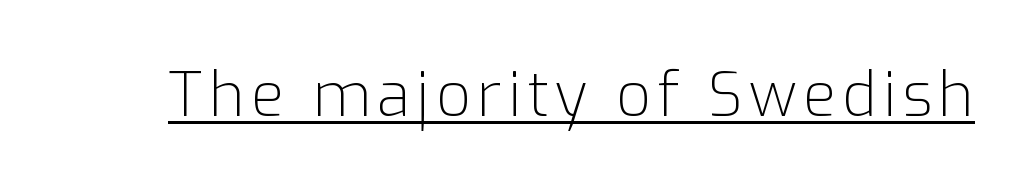
{"serif": "no", "italic": "no", "bold": "no", "weight": "light", "width": "normal", "stroke_contrast": "low", "x_height": "medium", "monospaced": "no", "underline": "yes", "glyph_px": 61}
